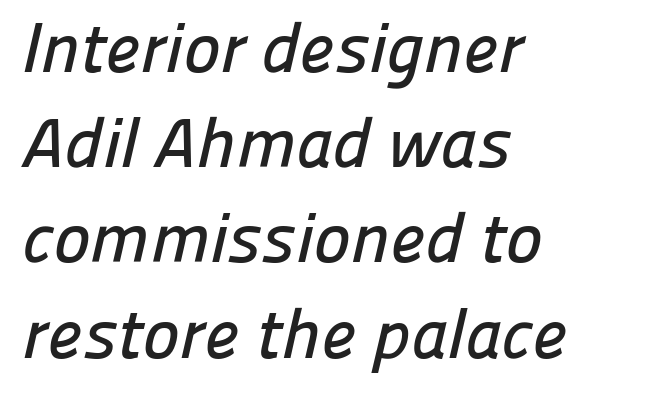
The image shows 70 px sans-serif type; set left-aligned, normal line spacing (1.36x), normal letter spacing, not underlined; low stroke contrast and a medium x-height.
